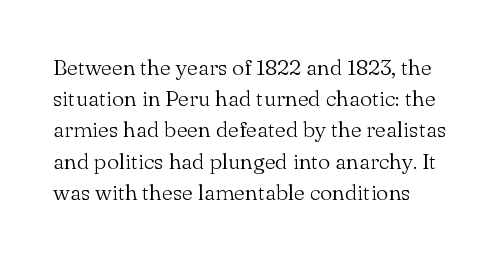
Q: Is the text bold? A: No.
Q: Is the text italic (slanted)? A: No, it is upright.
Q: Is the text underlined? A: No.
Q: Is the spacing between letters normal or unusually wide? A: Normal.
Q: Is the spacing between lines tight, normal or loose? A: Normal.
